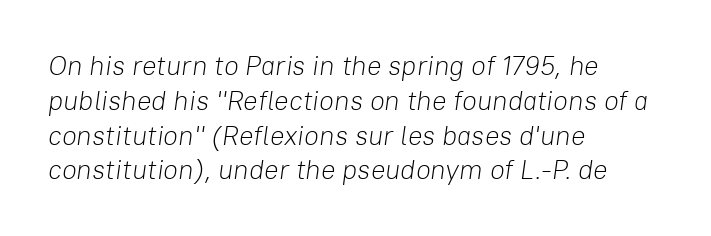
Q: Is the text bold? A: No.
Q: Is the text italic (slanted)? A: Yes, it leans right by about 8 degrees.
Q: Is the text underlined? A: No.
Q: How is the paragraph aligned? A: Left-aligned.
Q: Is the spacing between letters normal or unusually wide? A: Normal.
Q: Is the spacing between lines tight, normal or loose? A: Normal.
